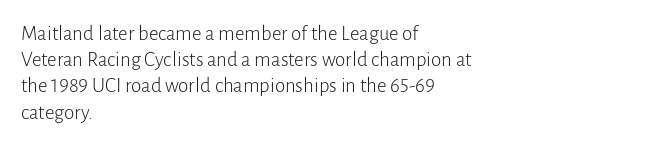
{"italic": "no", "bold": "no", "underline": "no", "align": "left", "line_spacing": "normal", "line_spacing_ratio": 1.25, "letter_spacing": "normal", "letter_spacing_em": 0.0, "glyph_px": 21}
